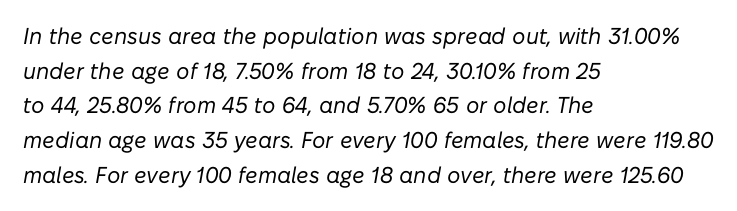
{"italic": "yes", "lean": "right", "slant_degrees": 10, "bold": "no", "underline": "no", "align": "left", "line_spacing": "normal", "line_spacing_ratio": 1.51, "letter_spacing": "normal", "letter_spacing_em": 0.0, "glyph_px": 23}
